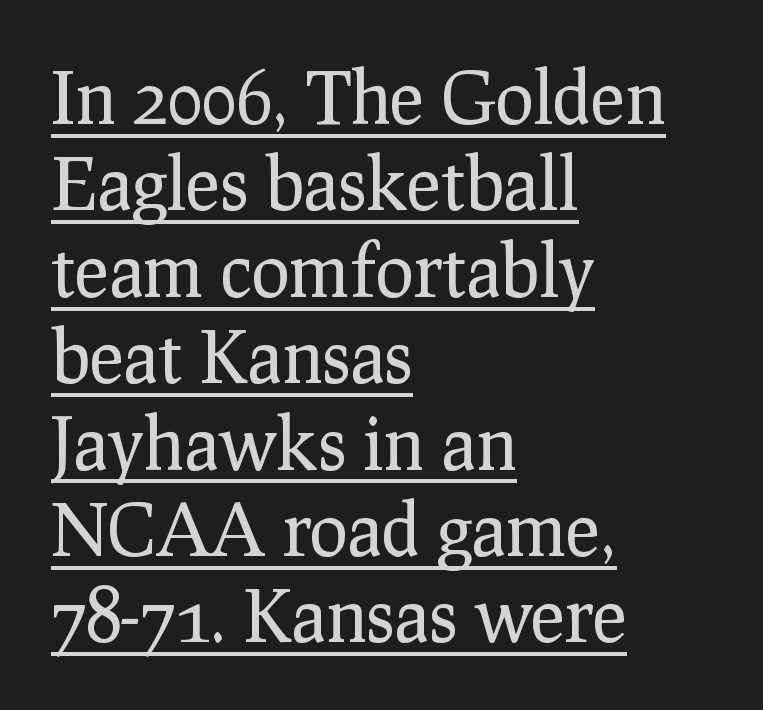
The image shows 72 px regular-weight serif type, upright; set left-aligned, line spacing 1.2x, normal letter spacing, underlined; low stroke contrast and a medium x-height.
